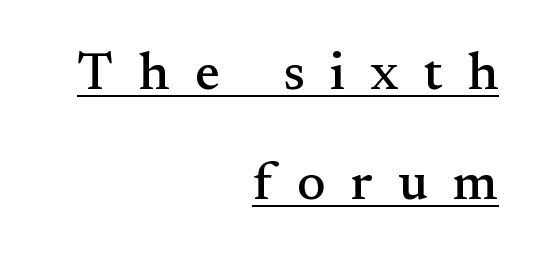
Q: Is the text italic (slanted)? A: No, it is upright.
Q: Is the typeface a serif or a sans-serif typeface? A: Serif.
Q: Is the text underlined? A: Yes.
Q: How is the paragraph aligned? A: Right-aligned.
Q: Is the spacing between letters normal or unusually wide? A: Unusually wide.
Q: Is the spacing between lines tight, normal or loose? A: Loose.
Q: Width (condensed, normal, or wide)? A: Normal.
Q: Stroke contrast? A: Medium.
Q: x-height? A: Small.
Q: Monospaced? A: No.
